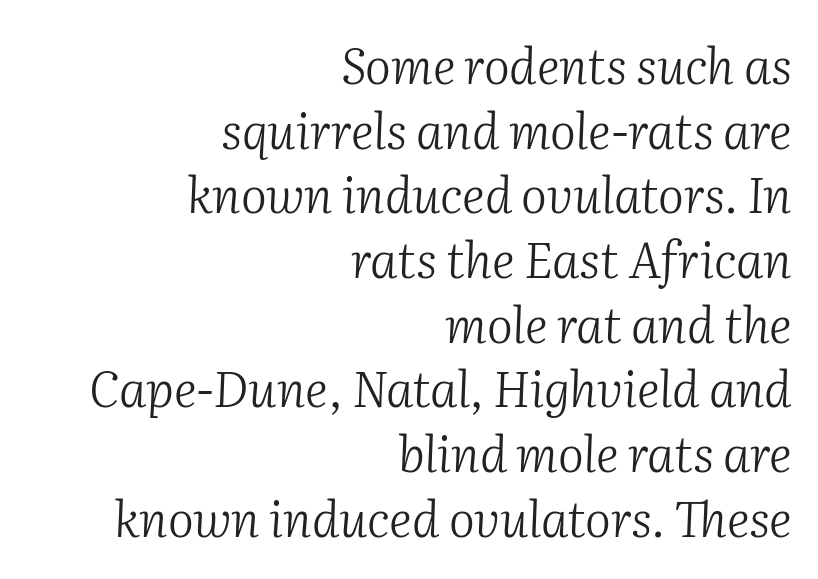
The image shows 49 px light serif type, italic (leaning right); set right-aligned, normal line spacing (1.32x), normal letter spacing, not underlined; medium stroke contrast and a medium x-height.
